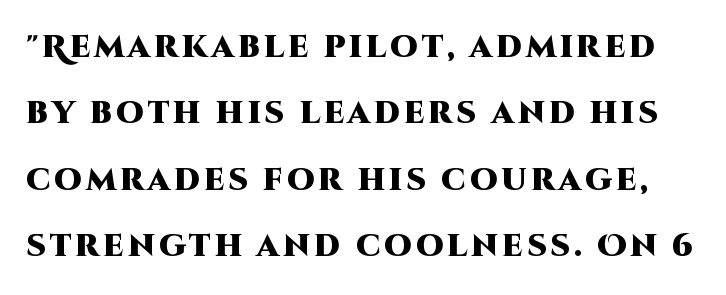
The image shows 31 px heavy sans-serif type, upright; set loose line spacing (2.14x), not underlined; high stroke contrast and a large x-height.
